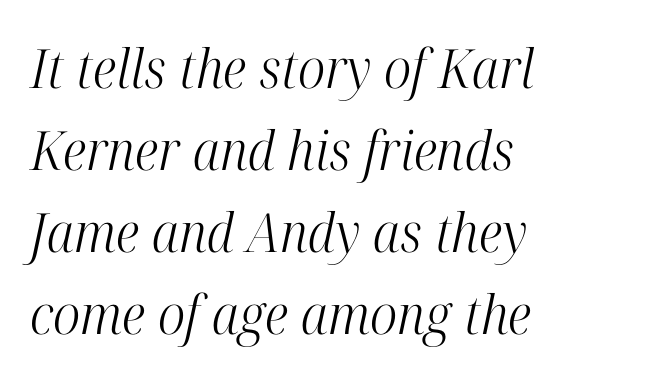
Rows of type keep a routine distance in the vertical direction. Short note: letters normally spaced. Character widths vary here, with narrow letters taking less room than wide ones. It's the slanting kind of type. Short and long lines alike share a common starting point at left.
